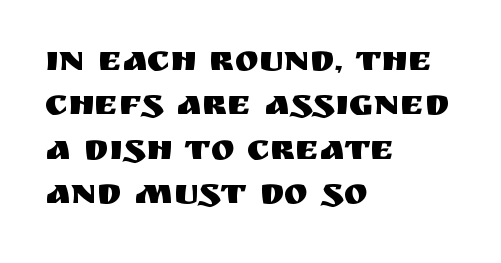
You could not count columns in this text — the font is proportionally spaced. Honestly, there is no underline to notice here at all. A typesetter would label this face a sans. Which margin do the lines hug? The left one — the right edge is uneven. Caption: standard tracking, unaltered. Do the letters lean? They stand straight.
